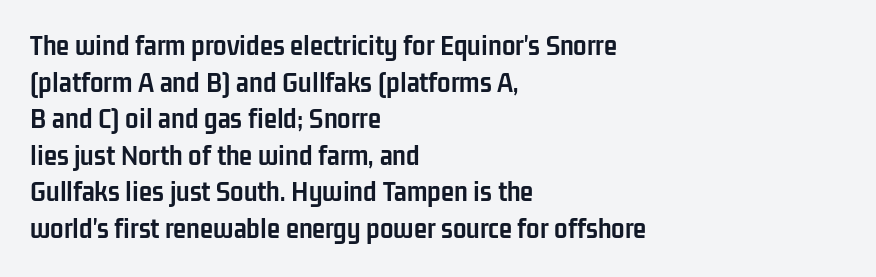
Q: Is the text bold? A: Yes.
Q: Is the text italic (slanted)? A: No, it is upright.
Q: Is the typeface a serif or a sans-serif typeface? A: Sans-serif.
Q: Is the text underlined? A: No.
Q: How is the paragraph aligned? A: Left-aligned.
Q: Is the spacing between letters normal or unusually wide? A: Normal.
Q: Width (condensed, normal, or wide)? A: Condensed.
Q: Stroke contrast? A: Low.
Q: x-height? A: Medium.
Q: Monospaced? A: No.
